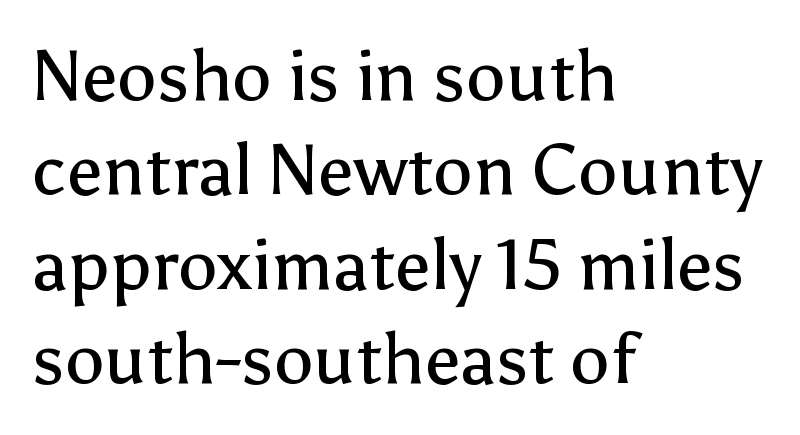
Q: Is the text bold? A: No.
Q: Is the text italic (slanted)? A: No, it is upright.
Q: Is the typeface a serif or a sans-serif typeface? A: Sans-serif.
Q: Is the text underlined? A: No.
Q: How is the paragraph aligned? A: Left-aligned.
Q: Is the spacing between letters normal or unusually wide? A: Normal.
Q: Is the spacing between lines tight, normal or loose? A: Normal.
Q: Width (condensed, normal, or wide)? A: Normal.
Q: Stroke contrast? A: Low.
Q: x-height? A: Medium.
Q: Monospaced? A: No.
